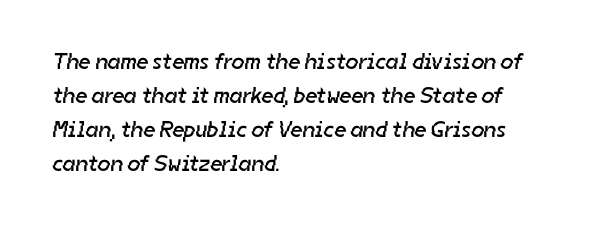
The image shows 23 px text type; set left-aligned, normal line spacing (1.48x), normal letter spacing, not underlined.
